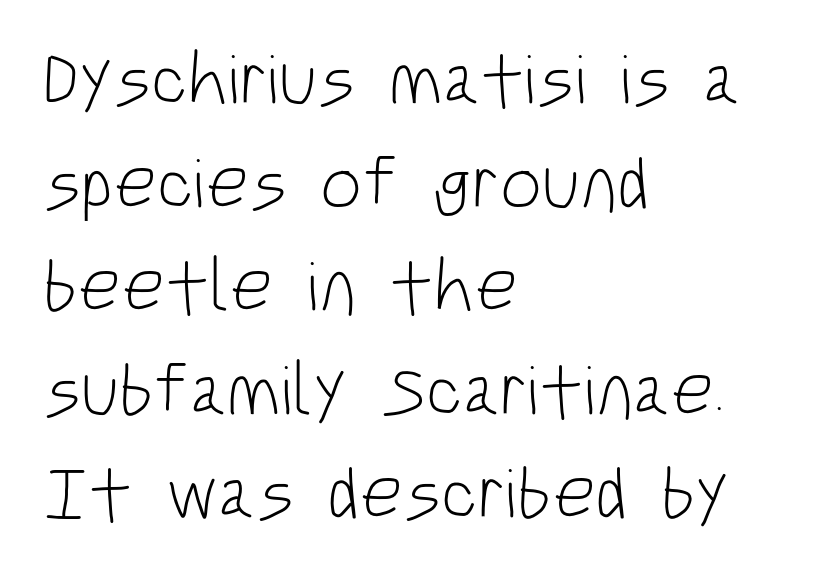
The image shows 74 px light, condensed sans-serif type, upright; set left-aligned, normal line spacing (1.4x), normal letter spacing, not underlined; low stroke contrast and a large x-height.
